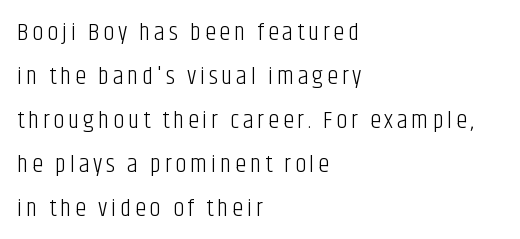
The font's upright variant was chosen for this text. On a weight scale, this lands at 450 or below. Just letters on the line, the space beneath them empty. In CSS terms this would be text-align: left.
